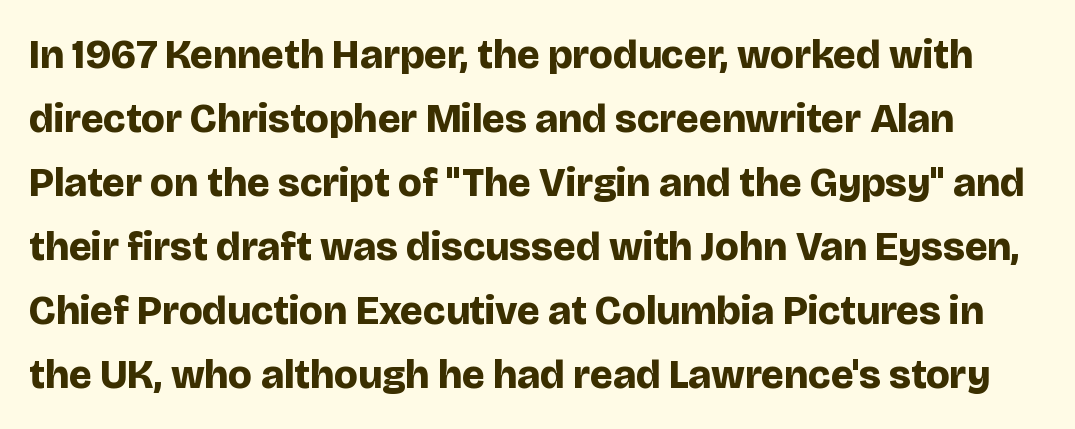
The image shows 41 px bold sans-serif type, upright; set normal line spacing (1.56x), normal letter spacing, not underlined; low stroke contrast and a large x-height.
